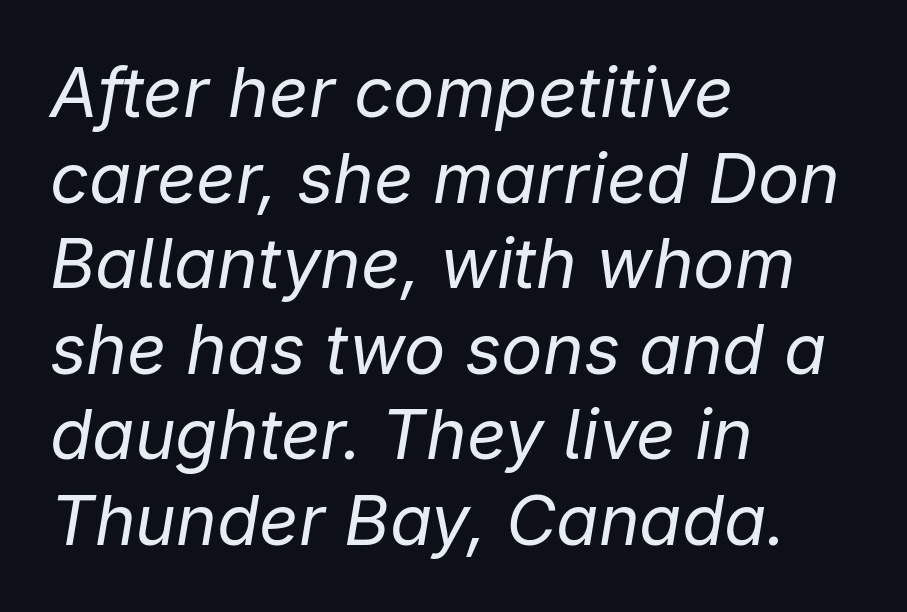
Q: Is the text bold? A: No.
Q: Is the text italic (slanted)? A: Yes, it leans right by about 9 degrees.
Q: Is the text underlined? A: No.
Q: How is the paragraph aligned? A: Left-aligned.
Q: Is the spacing between letters normal or unusually wide? A: Normal.
Q: Width (condensed, normal, or wide)? A: Normal.
Q: Stroke contrast? A: Low.
Q: x-height? A: Medium.
Q: Monospaced? A: No.
